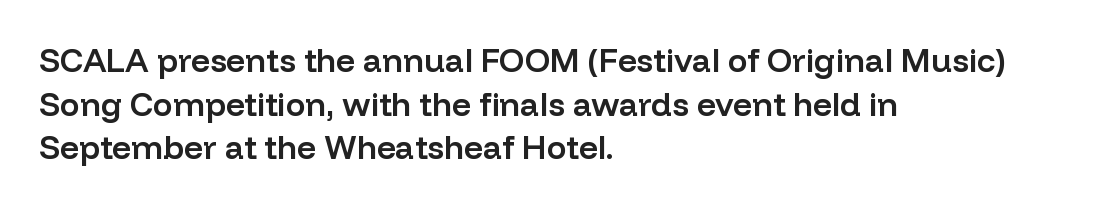
The image shows 33 px semibold sans-serif type, upright; set left-aligned, normal line spacing (1.32x), normal letter spacing, not underlined; low stroke contrast and a medium x-height.
